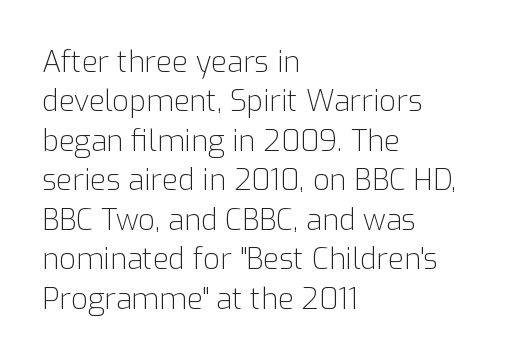
Q: Is the text bold? A: No.
Q: Is the text italic (slanted)? A: No, it is upright.
Q: Is the typeface a serif or a sans-serif typeface? A: Sans-serif.
Q: Is the text underlined? A: No.
Q: How is the paragraph aligned? A: Left-aligned.
Q: Is the spacing between letters normal or unusually wide? A: Normal.
Q: Is the spacing between lines tight, normal or loose? A: Normal.
Q: Width (condensed, normal, or wide)? A: Normal.
Q: Stroke contrast? A: Low.
Q: x-height? A: Medium.
Q: Monospaced? A: No.
